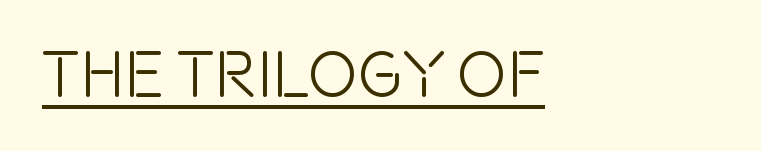
Stroke terminals: plain, sans-serif. Characters follow at the spacing the type designer built in. The compositor pushed each line to the left boundary. A continuous stroke trails under the words, as in a hyperlink.
